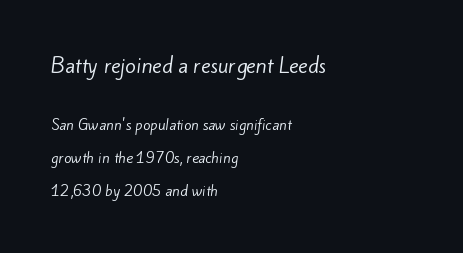
{"bold": "no", "underline": "no", "align": "left", "line_spacing": "loose", "line_spacing_ratio": 2.36, "letter_spacing": "normal", "letter_spacing_em": 0.0, "larger_block": "first", "size_ratio": 1.43, "glyph_px": 20}
